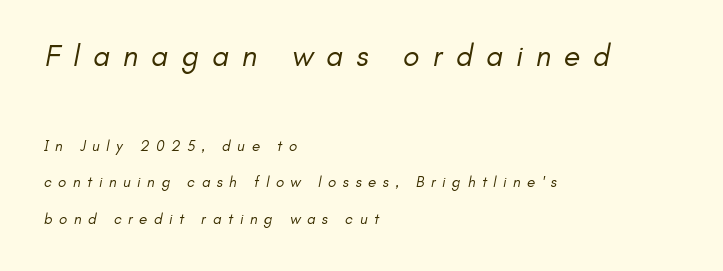
Q: Is the text bold? A: No.
Q: Is the typeface a serif or a sans-serif typeface? A: Sans-serif.
Q: Is the text underlined? A: No.
Q: How is the paragraph aligned? A: Left-aligned.
Q: Is the spacing between letters normal or unusually wide? A: Unusually wide.
Q: Is the spacing between lines tight, normal or loose? A: Loose.
Q: Which block of text is set in a larger size, the first (top) or the second (bottom)? A: The first (top) one.
Q: Width (condensed, normal, or wide)? A: Normal.
Q: Stroke contrast? A: Low.
Q: x-height? A: Small.
Q: Monospaced? A: No.
